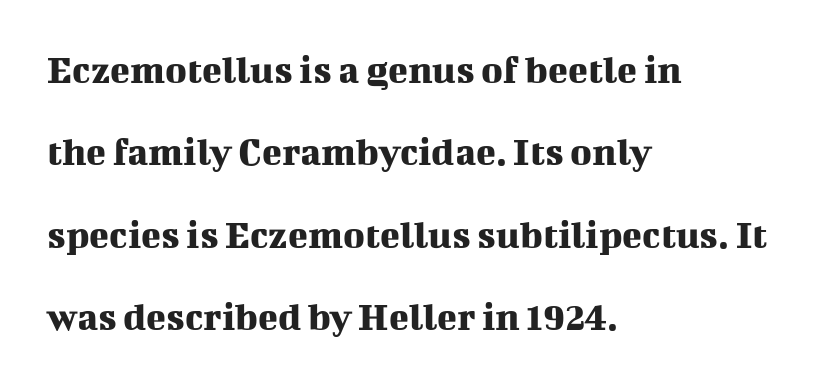
{"serif": "yes", "italic": "no", "width": "normal", "stroke_contrast": "medium", "x_height": "medium", "monospaced": "no", "underline": "no", "align": "left", "line_spacing": "loose", "line_spacing_ratio": 2.01, "letter_spacing": "normal", "letter_spacing_em": 0.0, "glyph_px": 41}
